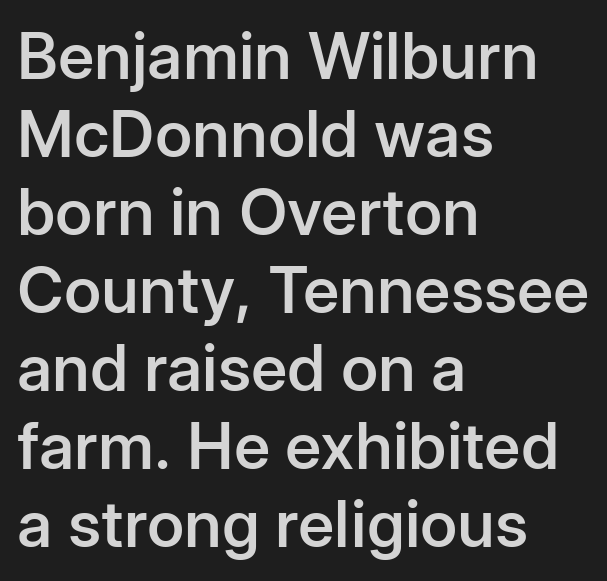
The image shows 64 px semibold sans-serif type, upright; set left-aligned, line spacing 1.22x, normal letter spacing, not underlined; low stroke contrast and a medium x-height.
